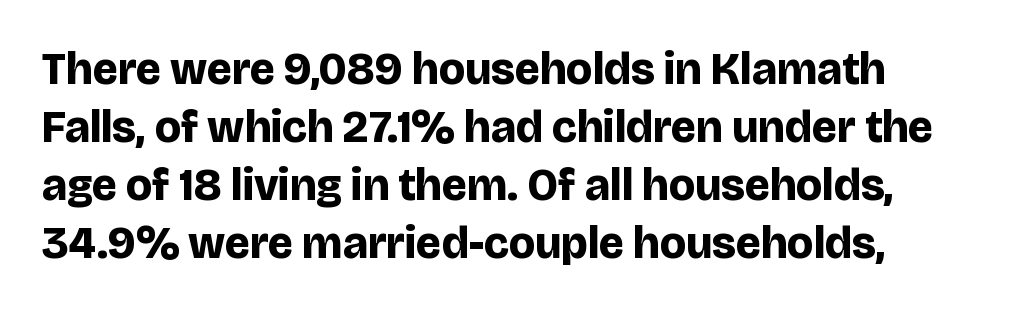
The image shows 45 px bold sans-serif type, upright; set normal line spacing (1.29x), normal letter spacing, not underlined; low stroke contrast and a large x-height.
